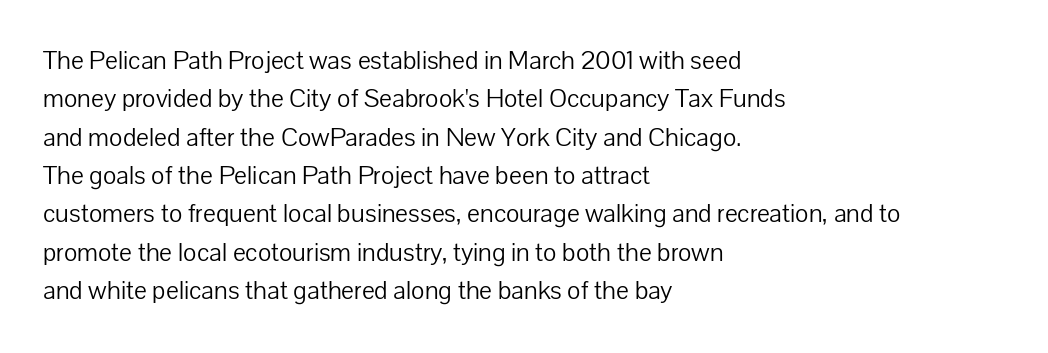
Every row of glyphs begins at an identical x-position on the left. A roman cut, with each character standing at attention. Does the leading feel generous? No, just average. The tracking reads as untouched default to a designer's eye.
